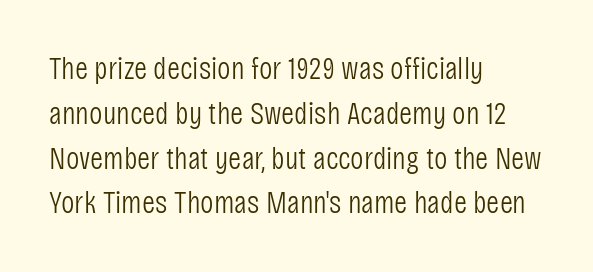
{"serif": "no", "italic": "no", "bold": "no", "weight": "light", "width": "condensed", "stroke_contrast": "low", "x_height": "large", "monospaced": "no", "underline": "no", "align": "left", "line_spacing": "normal", "line_spacing_ratio": 1.4, "letter_spacing": "normal", "letter_spacing_em": 0.0, "glyph_px": 32}
